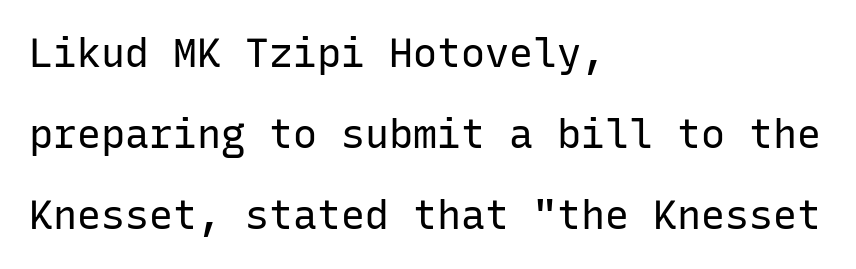
Leading is clearly above the norm, producing a sparse column. Stroke terminals: plain, sans-serif. A typesetter would mark this as roman, not italic. Tracking here is standard; glyphs follow each other at the usual distance.
